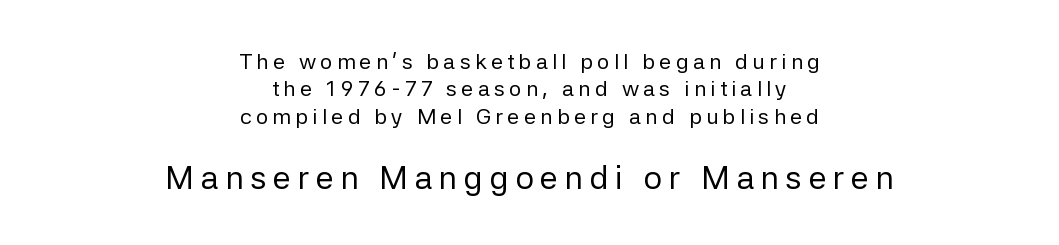
{"serif": "no", "italic": "no", "bold": "no", "weight": "regular", "width": "normal", "stroke_contrast": "low", "x_height": "medium", "monospaced": "no", "underline": "no", "align": "center", "line_spacing": "normal", "line_spacing_ratio": 1.25, "larger_block": "second", "size_ratio": 1.5, "glyph_px": 33}
